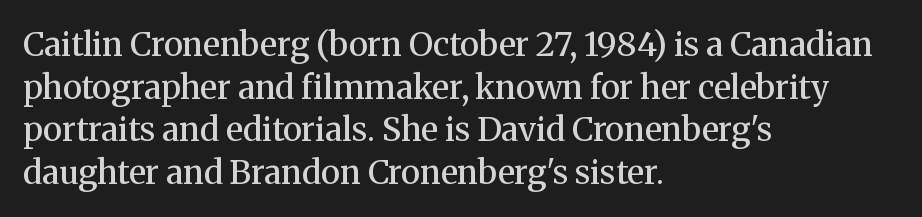
The image shows 33 px semibold serif type, upright; set left-aligned, normal line spacing (1.29x), normal letter spacing, not underlined; medium stroke contrast and a medium x-height.
